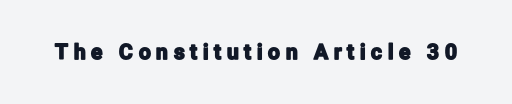
The image shows 21 px text type, upright; set unusually wide letter spacing (+0.27 em), not underlined.
